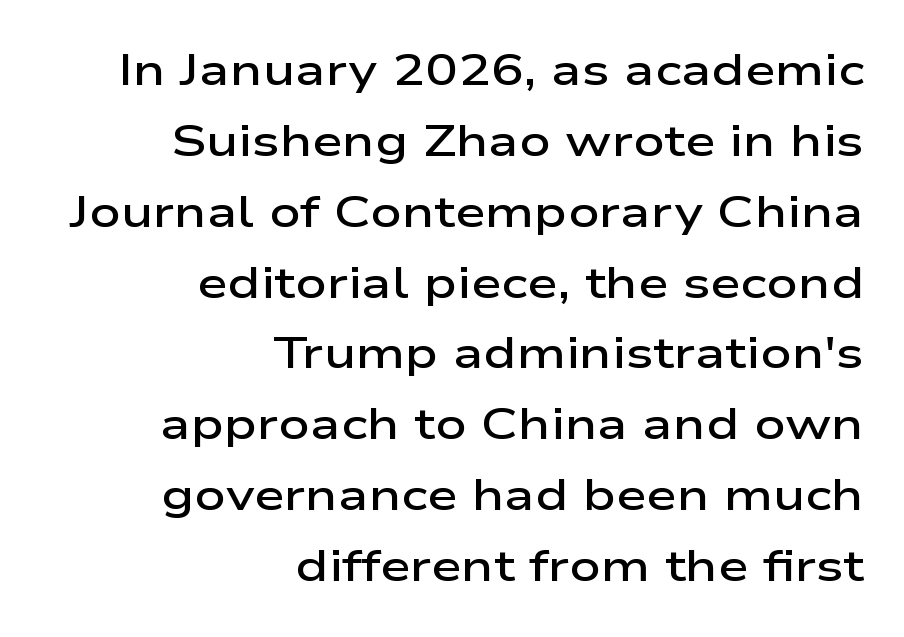
In terms of letterspacing, this is plain default setting. Reading down the block, your eye finds every line finishing at a fixed right position. It's the straight-up-and-down kind of type. Bare-footed words on every line. Examine the stroke ends and you'll find no serifs. Reading down the column, the eye jumps a familiar distance to each next line.
